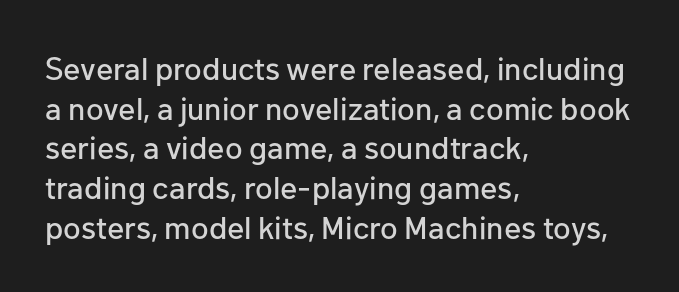
The image shows 32 px sans-serif type, upright; set left-aligned, line spacing 1.24x, normal letter spacing, not underlined; low stroke contrast and a medium x-height.
